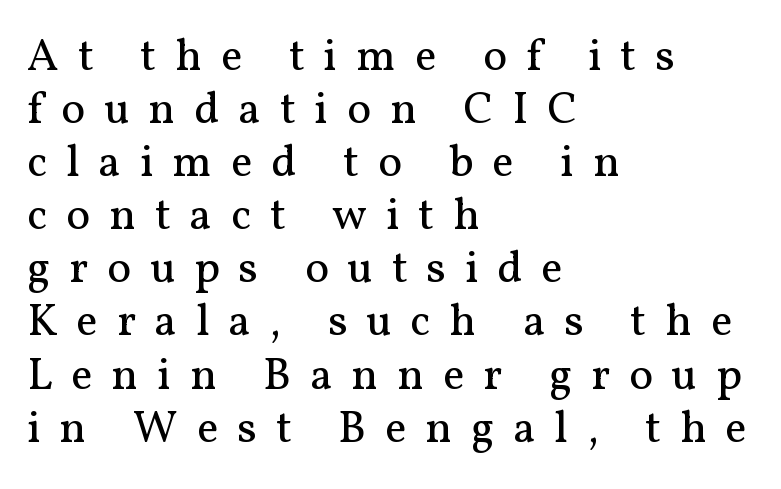
Words appear elongated and porous because spacing is wide. Compared with a centered layout, this one pins lines to the left instead. Varying glyph widths throughout — classic text-font behaviour. The typography opts for an upright posture over an oblique one.
